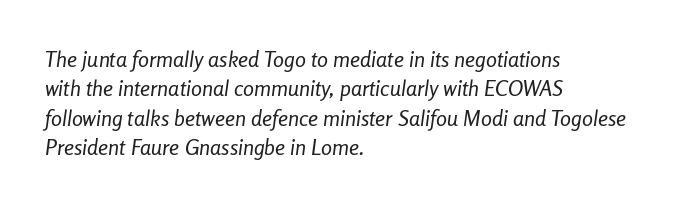
The type is set solid horizontally, with unmodified tracking. Is there much room between lines? A standard amount, neither cramped nor airy. The characters are drawn with everyday or finer stroke widths. Emphasis-style slanted type is in use. Beneath every word, the page is bare. The passage is arranged the way most books set body copy — flush left.
